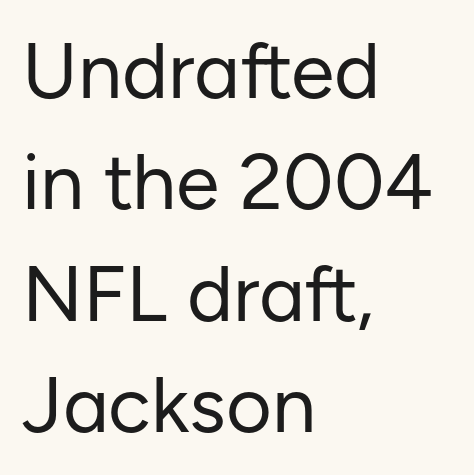
{"serif": "no", "italic": "no", "bold": "no", "weight": "regular", "width": "normal", "stroke_contrast": "low", "x_height": "medium", "monospaced": "no", "underline": "no", "align": "left", "line_spacing": "normal", "line_spacing_ratio": 1.41, "letter_spacing": "normal", "letter_spacing_em": 0.0, "glyph_px": 79}
